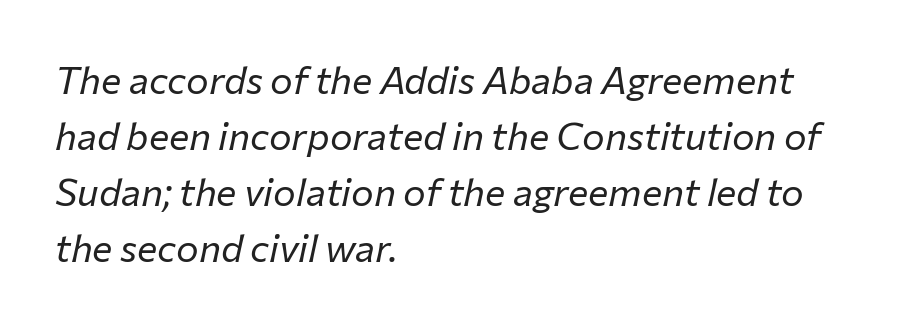
{"italic": "yes", "lean": "right", "slant_degrees": 12, "bold": "no", "weight": "regular", "width": "normal", "stroke_contrast": "low", "x_height": "medium", "monospaced": "no", "underline": "no", "align": "left", "line_spacing": "normal", "line_spacing_ratio": 1.47, "letter_spacing": "normal", "letter_spacing_em": 0.0, "glyph_px": 38}
